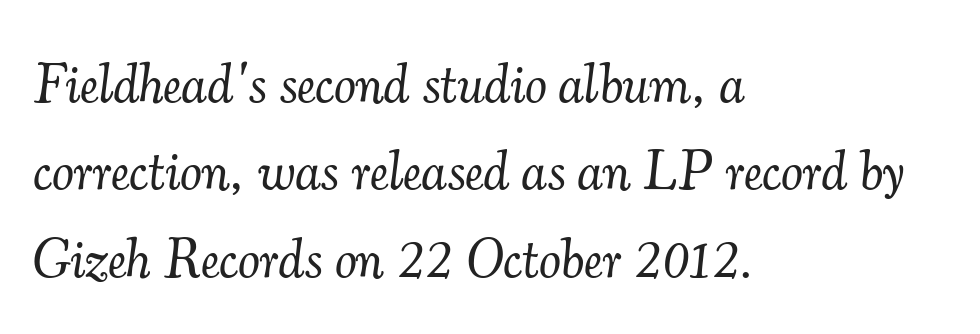
How would I describe the line gaps? Plain and ordinary. Proportional: the letters do not fall into vertical columns. Little horizontal feet cap the strokes, marking this as serif type. The rendering applies a slant to the glyphs. Layout note: lines flush left. The typeface has the unassuming heft of standard copy or less.
